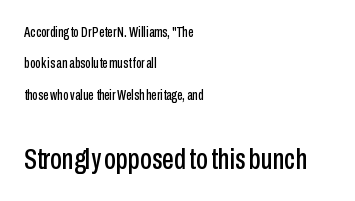
The image shows 30 px condensed sans-serif type, upright; set left-aligned, loose line spacing (2.24x), normal letter spacing, not underlined; the second (bottom) block is 2.14x larger; low stroke contrast and a medium x-height.
